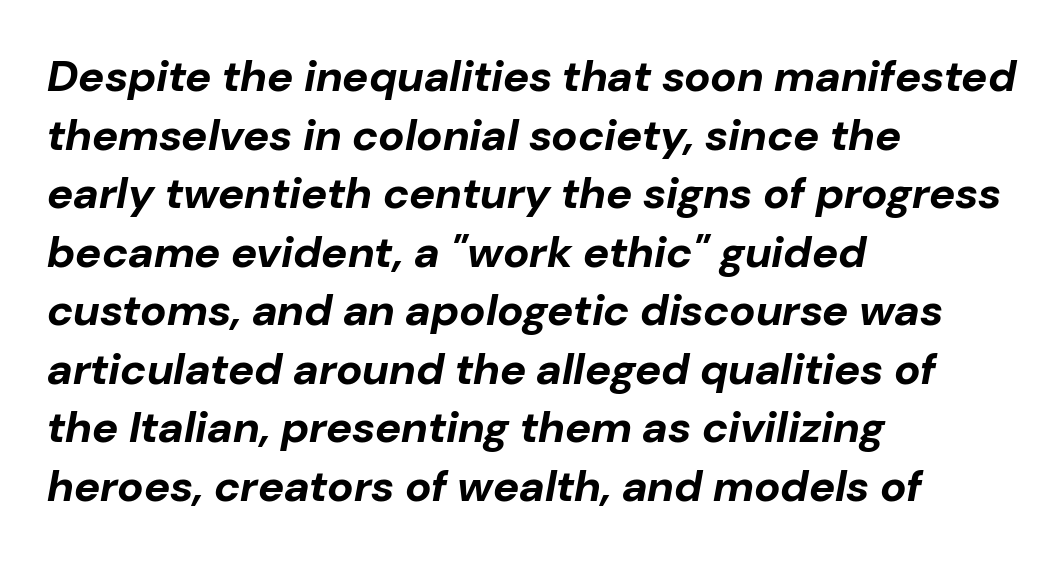
The image shows 44 px bold type, italic (leaning right); set left-aligned, normal line spacing (1.33x), normal letter spacing, not underlined; low stroke contrast and a medium x-height.
